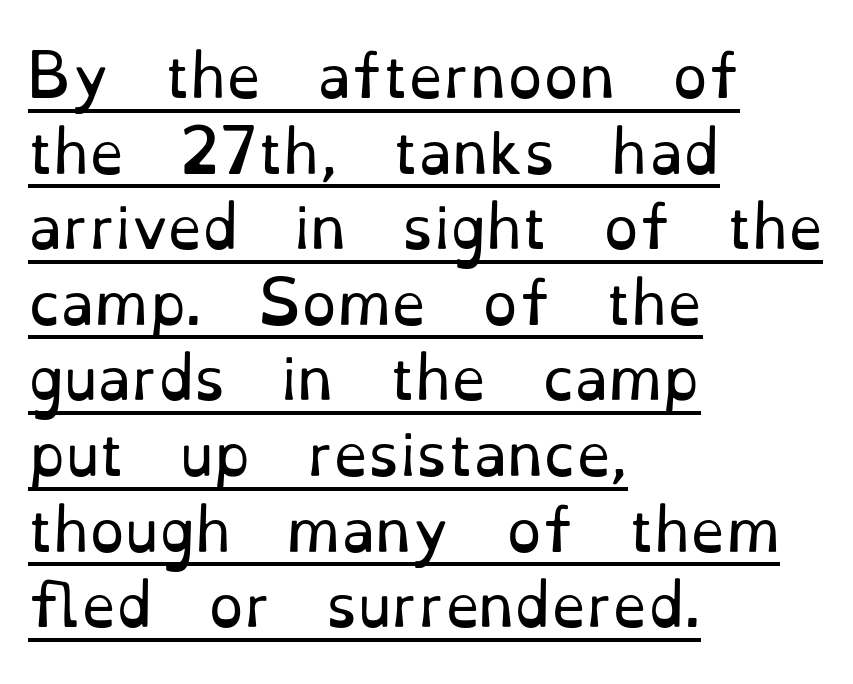
The image shows 56 px regular-weight type, upright; set left-aligned, normal line spacing (1.35x), normal letter spacing, underlined; low stroke contrast and a small x-height.
